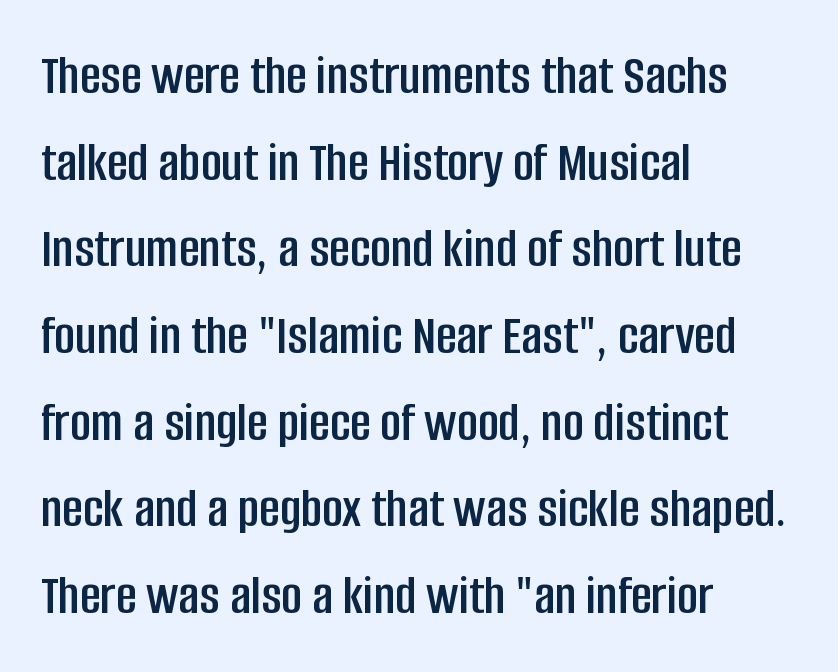
Spacing verdict: proportional, widths tailored to each character. Underline: absent. Look at the bottom of the vertical strokes: they stop flat, with no serifs. The passage is arranged the way most books set body copy — flush left. The designer left line spacing at the default. The lettering stays uniformly vertical, giving the passage a roman look.
